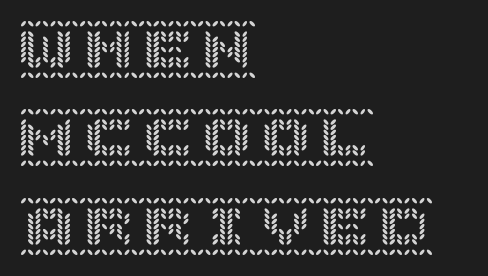
The image shows 59 px text type, upright; set left-aligned, normal line spacing (1.5x), normal letter spacing, not underlined; a large x-height.
